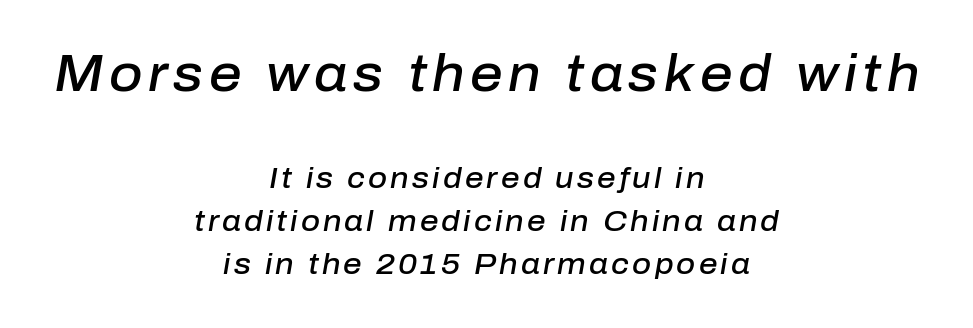
{"italic": "yes", "lean": "right", "slant_degrees": 10, "bold": "semi", "weight": "semibold", "width": "normal", "stroke_contrast": "low", "x_height": "medium", "monospaced": "no", "underline": "no", "align": "center", "line_spacing": "normal", "line_spacing_ratio": 1.48, "larger_block": "first", "size_ratio": 1.76, "glyph_px": 51}
